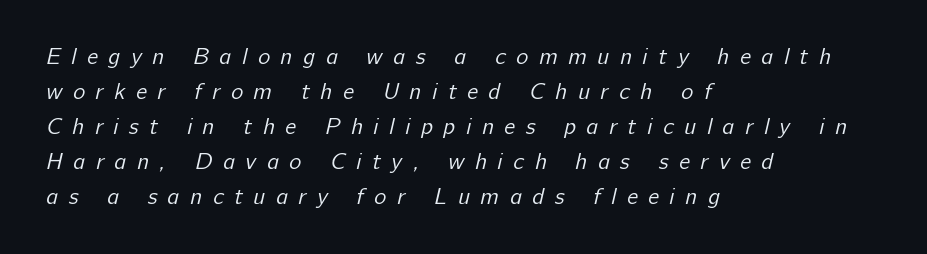
Q: Is the text bold? A: No.
Q: Is the text underlined? A: No.
Q: How is the paragraph aligned? A: Left-aligned.
Q: Is the spacing between letters normal or unusually wide? A: Unusually wide.
Q: Is the spacing between lines tight, normal or loose? A: Normal.
